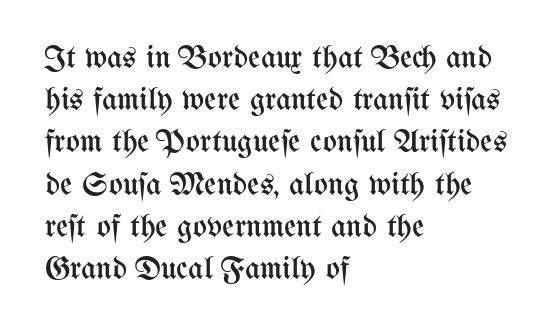
The image shows 33 px regular-weight, condensed type, upright; set left-aligned, normal line spacing (1.28x), normal letter spacing, not underlined; medium stroke contrast and a medium x-height.
